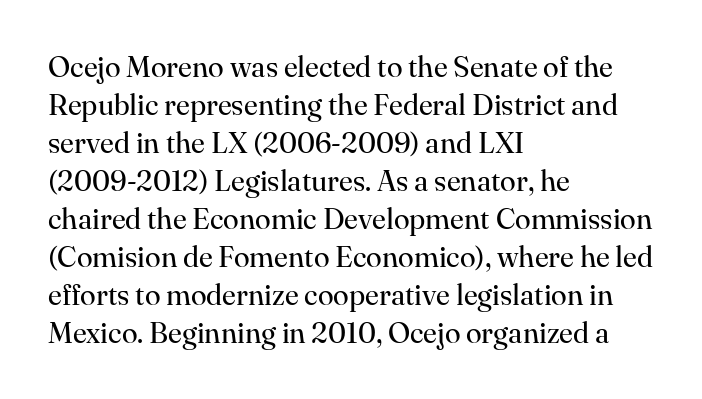
Q: Is the text bold? A: No.
Q: Is the text italic (slanted)? A: No, it is upright.
Q: Is the typeface a serif or a sans-serif typeface? A: Serif.
Q: Is the text underlined? A: No.
Q: How is the paragraph aligned? A: Left-aligned.
Q: Is the spacing between letters normal or unusually wide? A: Normal.
Q: Is the spacing between lines tight, normal or loose? A: Normal.
Q: Width (condensed, normal, or wide)? A: Normal.
Q: Stroke contrast? A: High.
Q: x-height? A: Small.
Q: Monospaced? A: No.
